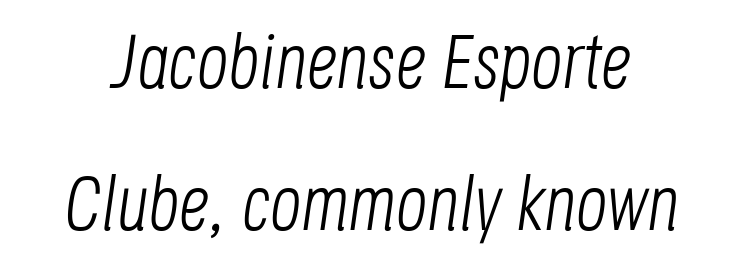
Compared with ordinary roman type, these characters are visibly tilted. The font sits on the lighter half of the weight spectrum, regular included. Each letter keeps its own natural width here, so spacing adapts to shape. Each row of text sits above clean, open space. In terms of letterspacing, this is plain default setting.
